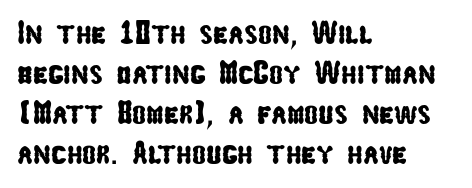
The image shows 33 px condensed sans-serif type; set left-aligned, line spacing 1.21x, normal letter spacing, not underlined; low stroke contrast and a medium x-height.
